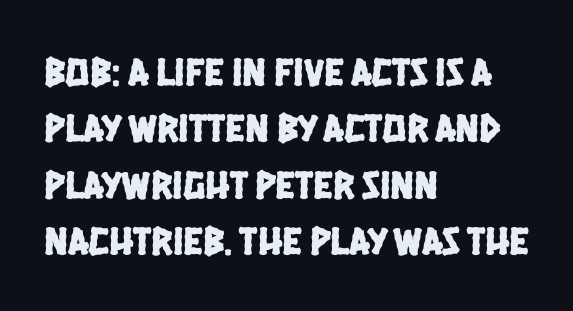
Q: Is the typeface a serif or a sans-serif typeface? A: Sans-serif.
Q: Is the text underlined? A: No.
Q: How is the paragraph aligned? A: Left-aligned.
Q: Is the spacing between letters normal or unusually wide? A: Normal.
Q: Is the spacing between lines tight, normal or loose? A: Normal.
Q: Width (condensed, normal, or wide)? A: Condensed.
Q: Stroke contrast? A: Low.
Q: x-height? A: Large.
Q: Monospaced? A: No.
